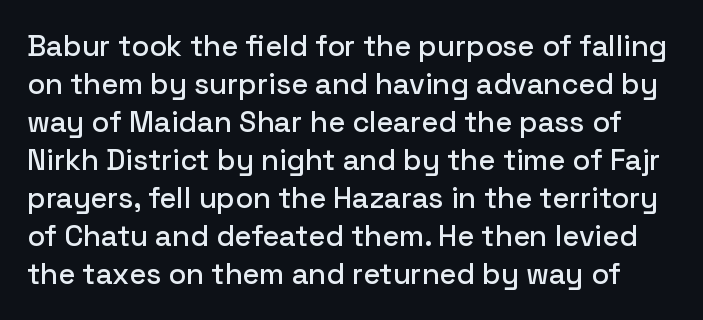
Q: Is the text italic (slanted)? A: No, it is upright.
Q: Is the typeface a serif or a sans-serif typeface? A: Sans-serif.
Q: Is the text underlined? A: No.
Q: Is the spacing between letters normal or unusually wide? A: Normal.
Q: Is the spacing between lines tight, normal or loose? A: Normal.
Q: Width (condensed, normal, or wide)? A: Normal.
Q: Stroke contrast? A: Low.
Q: x-height? A: Medium.
Q: Monospaced? A: No.
